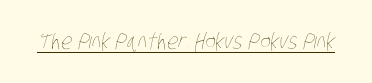
The passage shown is underscored from start to finish. Nobody touched the tracking dial on this one. No letter is thick-stroked: the sample isn't bold.
